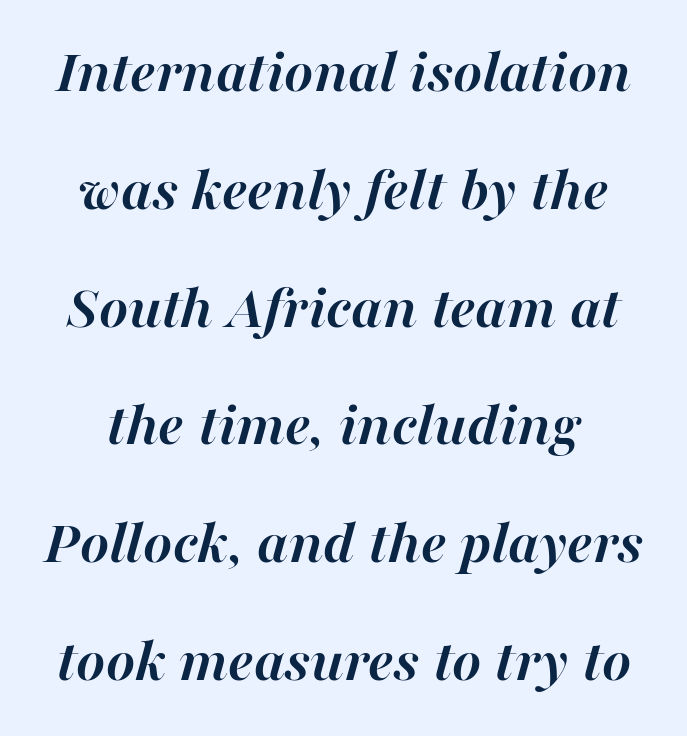
{"italic": "yes", "lean": "right", "slant_degrees": 16, "bold": "yes", "weight": "semibold", "width": "normal", "stroke_contrast": "high", "x_height": "medium", "monospaced": "no", "underline": "no", "line_spacing": "loose", "line_spacing_ratio": 1.9, "letter_spacing": "normal", "letter_spacing_em": 0.0, "glyph_px": 62}
